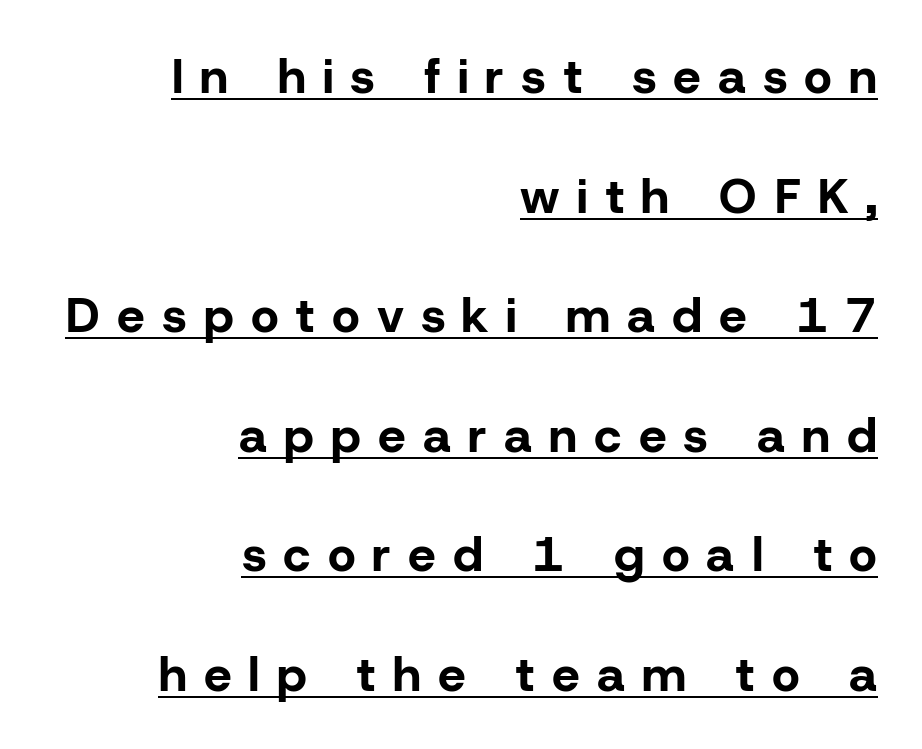
Nope, not italic — everything's standing straight. Quick note: underline on. Compared with a flush-left layout, this one pins lines to the opposite, right side. These words are printed bold, with thick strokes throughout. Look at the tracking — it's clearly loosened, letters drifting apart. Line spacing here is loose.
